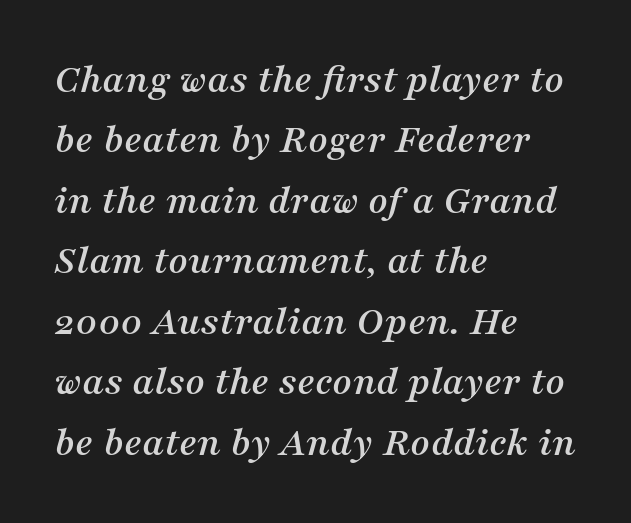
{"serif": "yes", "italic": "yes", "lean": "right", "slant_degrees": 16, "width": "normal", "stroke_contrast": "medium", "x_height": "medium", "monospaced": "no", "underline": "no", "align": "left", "line_spacing": "normal", "line_spacing_ratio": 1.44, "letter_spacing": "normal", "letter_spacing_em": 0.0, "glyph_px": 42}
